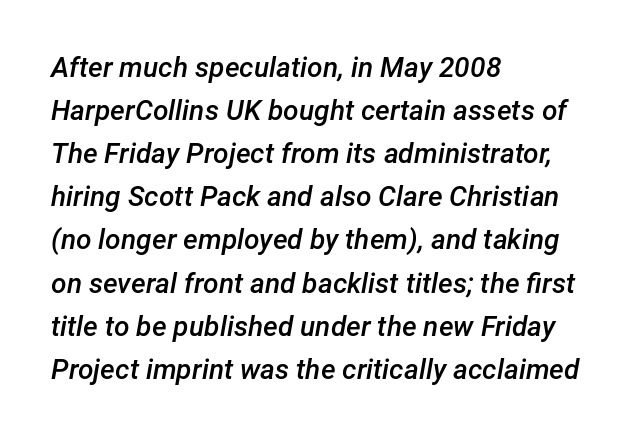
Type without underlining. Leading: standard. The rendering uses natural spacing where letterforms have individual widths. Compared with ordinary roman type, these characters are visibly tilted. Visually the block forms a straight wall on the left and a jagged coastline on the right. Here the glyphs are tracked normally, forming tight word shapes.
